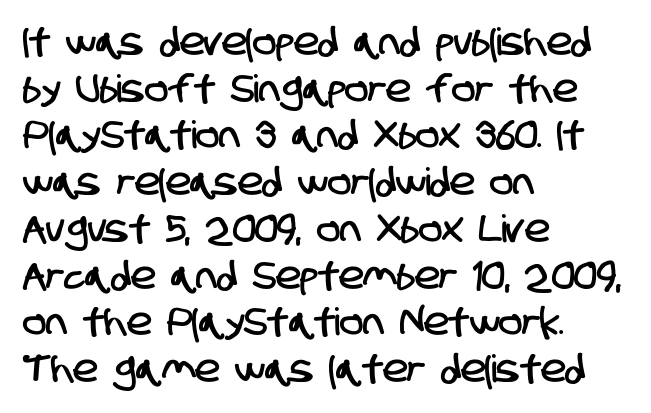
The image shows 38 px condensed sans-serif type; set left-aligned, line spacing 1.23x, normal letter spacing, not underlined; low stroke contrast and a large x-height.
